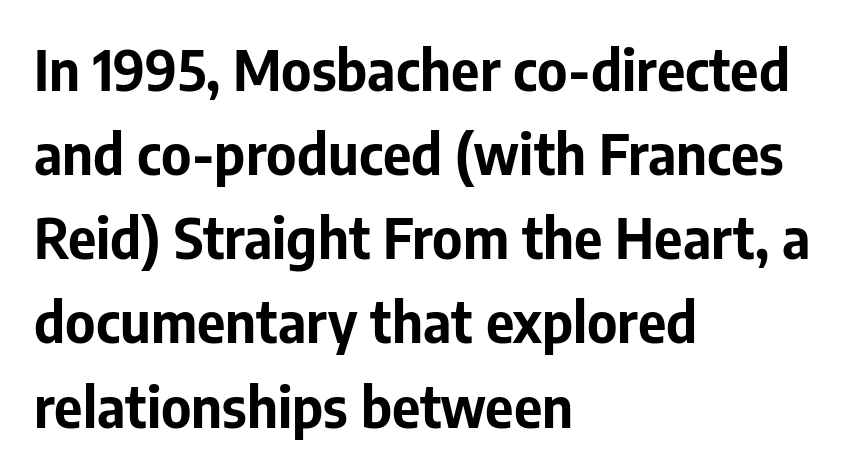
Q: Is the text bold? A: Yes.
Q: Is the text italic (slanted)? A: No, it is upright.
Q: Is the typeface a serif or a sans-serif typeface? A: Sans-serif.
Q: Is the text underlined? A: No.
Q: How is the paragraph aligned? A: Left-aligned.
Q: Is the spacing between letters normal or unusually wide? A: Normal.
Q: Is the spacing between lines tight, normal or loose? A: Normal.
Q: Width (condensed, normal, or wide)? A: Normal.
Q: Stroke contrast? A: Low.
Q: x-height? A: Medium.
Q: Monospaced? A: No.
